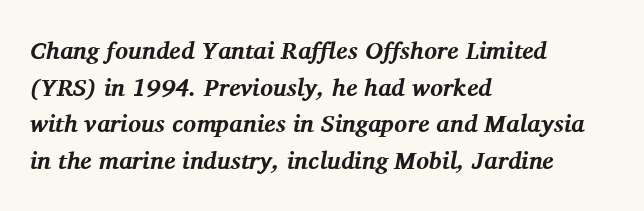
{"italic": "yes", "lean": "right", "slant_degrees": 11, "bold": "yes", "underline": "no", "align": "left", "line_spacing": "normal", "line_spacing_ratio": 1.53, "letter_spacing": "normal", "letter_spacing_em": 0.0, "glyph_px": 24}
